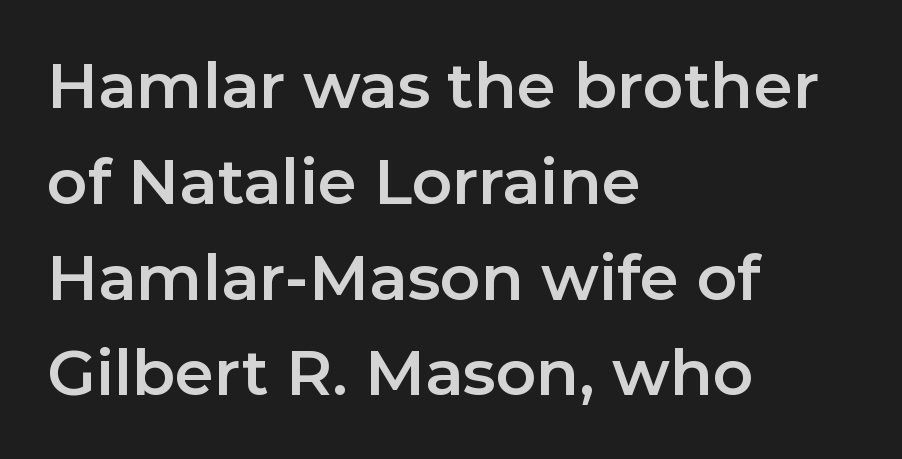
Character widths vary here, with narrow letters taking less room than wide ones. Is this a sans? Yes — the strokes have no serifs. Alignment: flush left. Look at the tracking — it's just the regular setting, nothing added.
